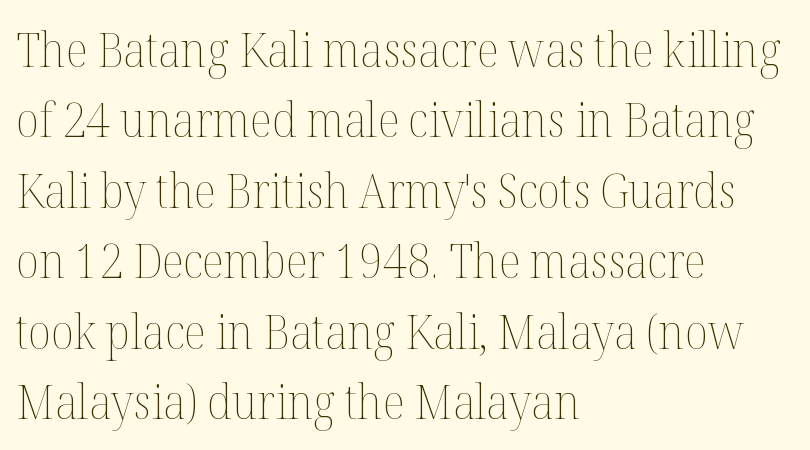
{"italic": "no", "bold": "no", "weight": "thin", "width": "normal", "stroke_contrast": "medium", "x_height": "medium", "monospaced": "no", "underline": "no", "align": "left", "line_spacing": "normal", "line_spacing_ratio": 1.5, "letter_spacing": "normal", "letter_spacing_em": 0.0, "glyph_px": 47}
